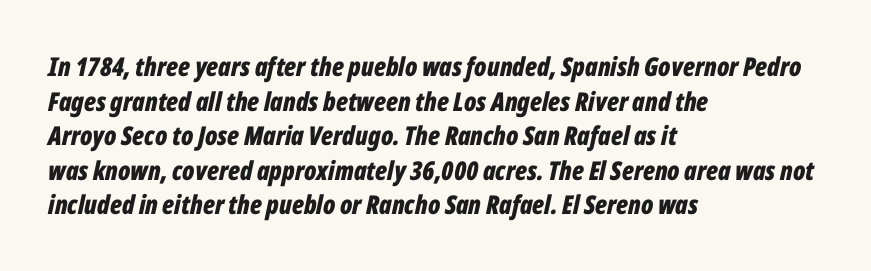
The image shows 26 px bold type, italic (leaning right); set left-aligned, normal line spacing (1.33x), normal letter spacing, not underlined.
